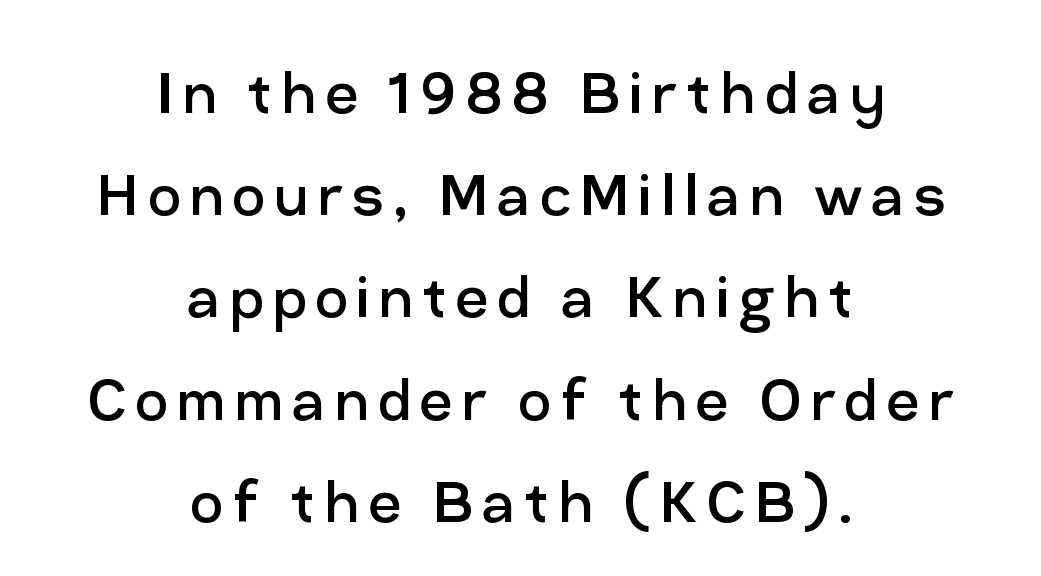
Font category for this specimen: sans-serif. Stroke thickness stays within the range of a standard reading face or lighter. The letters advance in unequal steps, a hallmark of proportional type. Tall strokes in this sample are plumb rather than angled. Teacher's note: observe the equal gaps on both sides — that is centered alignment. The passage shown is not underscored anywhere.
